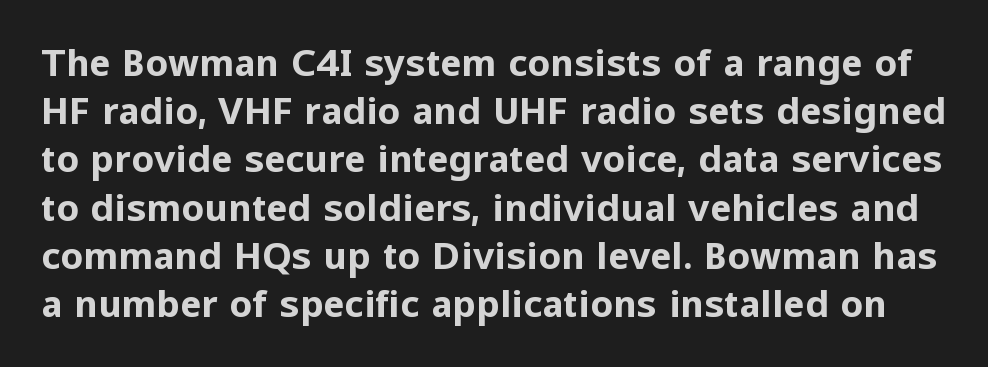
Character widths vary here, with narrow letters taking less room than wide ones. In terms of leading, this rendering sits right in the middle. Compared with an ordinary text face, these strokes are far heavier — a full bold. In terms of letterspacing, this is plain default setting.
